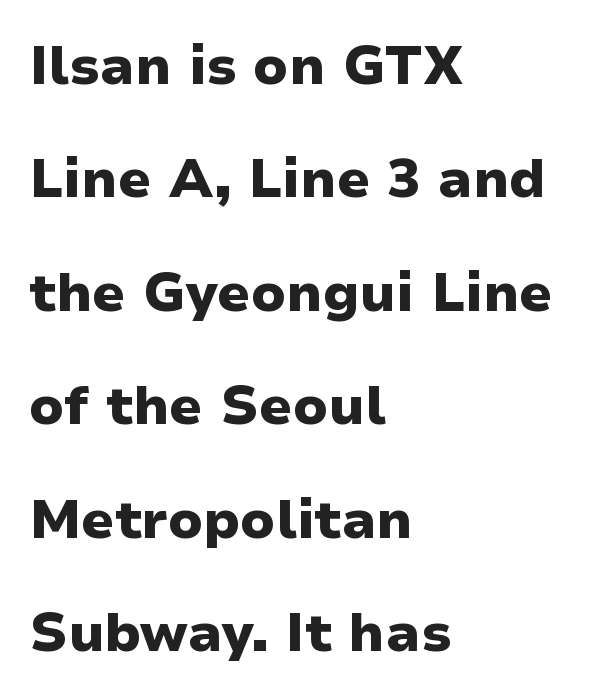
Q: Is the text bold? A: Yes.
Q: Is the text italic (slanted)? A: No, it is upright.
Q: Is the typeface a serif or a sans-serif typeface? A: Sans-serif.
Q: Is the text underlined? A: No.
Q: How is the paragraph aligned? A: Left-aligned.
Q: Is the spacing between letters normal or unusually wide? A: Normal.
Q: Is the spacing between lines tight, normal or loose? A: Loose.
Q: Width (condensed, normal, or wide)? A: Normal.
Q: Stroke contrast? A: Low.
Q: x-height? A: Medium.
Q: Monospaced? A: No.
